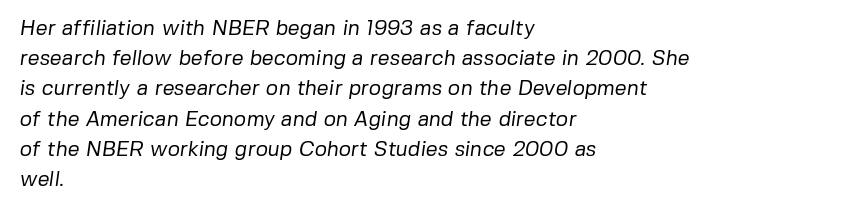
Q: Is the text bold? A: No.
Q: Is the text underlined? A: No.
Q: How is the paragraph aligned? A: Left-aligned.
Q: Is the spacing between letters normal or unusually wide? A: Normal.
Q: Is the spacing between lines tight, normal or loose? A: Normal.
